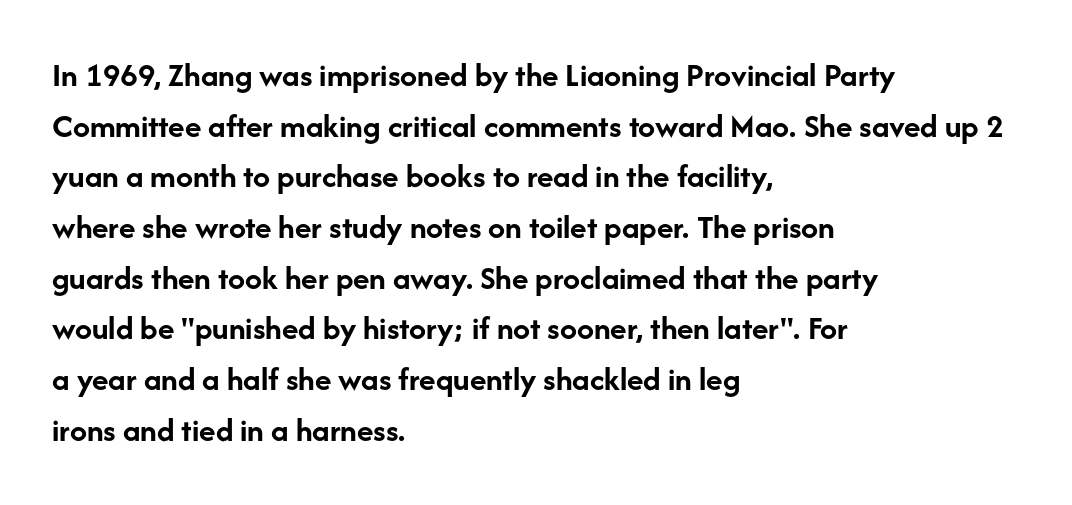
Compared with typical paragraphs, the rows here are spaced about the same. Where is the straight margin? On the left. The gap between lines stays unmarked. Each letter keeps its own natural width here, so spacing adapts to shape. Typographic density is high because the face is bold. It's the straight-up-and-down kind of type.
